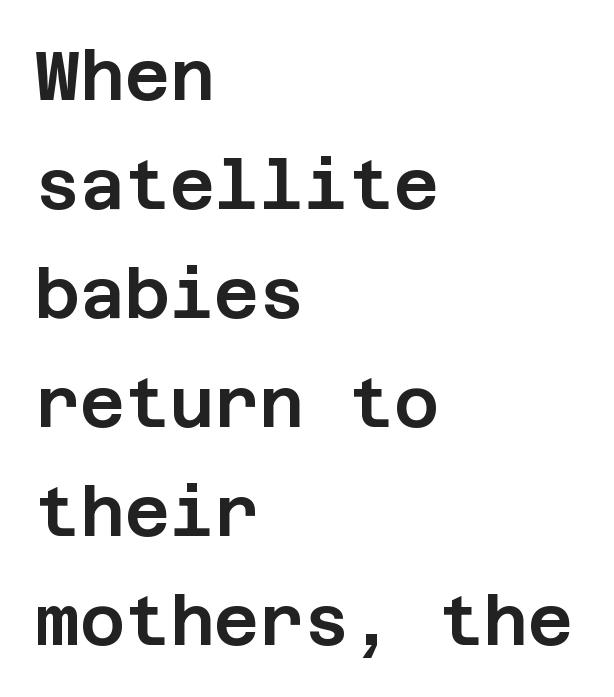
Q: Is the text italic (slanted)? A: No, it is upright.
Q: Is the typeface a serif or a sans-serif typeface? A: Sans-serif.
Q: Is the text underlined? A: No.
Q: How is the paragraph aligned? A: Left-aligned.
Q: Is the spacing between letters normal or unusually wide? A: Normal.
Q: Is the spacing between lines tight, normal or loose? A: Normal.
Q: Width (condensed, normal, or wide)? A: Normal.
Q: Stroke contrast? A: Low.
Q: x-height? A: Large.
